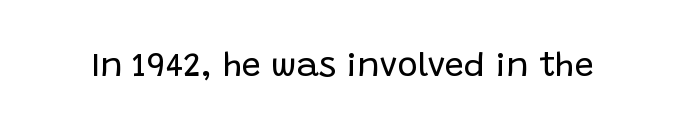
Q: Is the text bold? A: No.
Q: Is the text italic (slanted)? A: No, it is upright.
Q: Is the typeface a serif or a sans-serif typeface? A: Sans-serif.
Q: Is the text underlined? A: No.
Q: Is the spacing between letters normal or unusually wide? A: Normal.
Q: Width (condensed, normal, or wide)? A: Normal.
Q: Stroke contrast? A: Low.
Q: x-height? A: Large.
Q: Monospaced? A: No.
